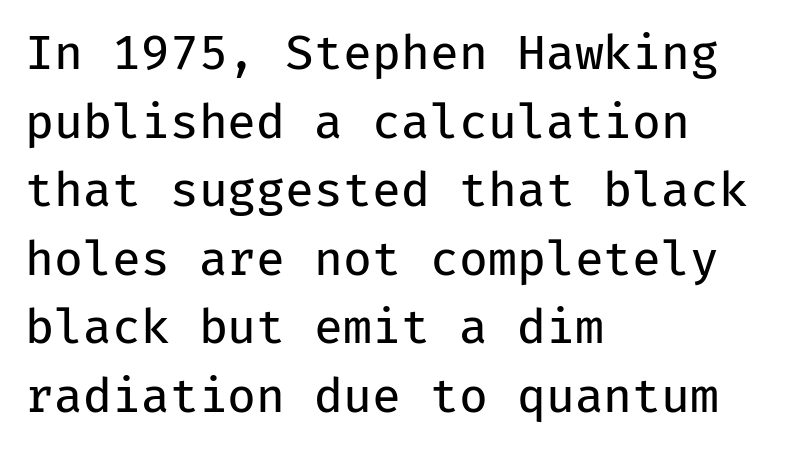
Inter-character spacing is left at the font's built-in metrics. In CSS terms this would be text-align: left. Underline: absent. Classification — sans serif. Rendered with straight, roman letterforms. Think of a typewriter: that constant character pitch is what you see here.
